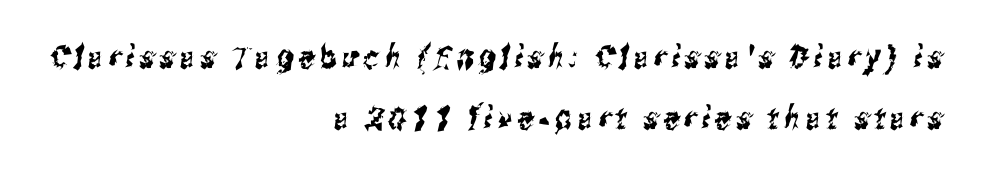
{"serif": "no", "width": "condensed", "stroke_contrast": "medium", "x_height": "medium", "monospaced": "no", "underline": "no", "align": "right", "line_spacing": "loose", "line_spacing_ratio": 1.92, "glyph_px": 32}
